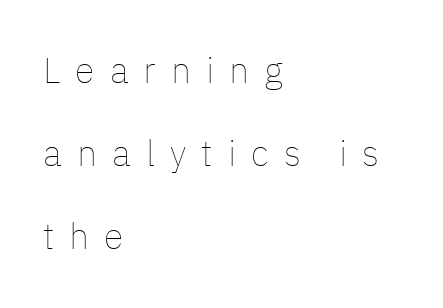
Q: Is the text bold? A: No.
Q: Is the text italic (slanted)? A: No, it is upright.
Q: Is the text underlined? A: No.
Q: How is the paragraph aligned? A: Left-aligned.
Q: Is the spacing between letters normal or unusually wide? A: Unusually wide.
Q: Is the spacing between lines tight, normal or loose? A: Loose.
Q: Width (condensed, normal, or wide)? A: Normal.
Q: Stroke contrast? A: Low.
Q: x-height? A: Medium.
Q: Monospaced? A: No.
